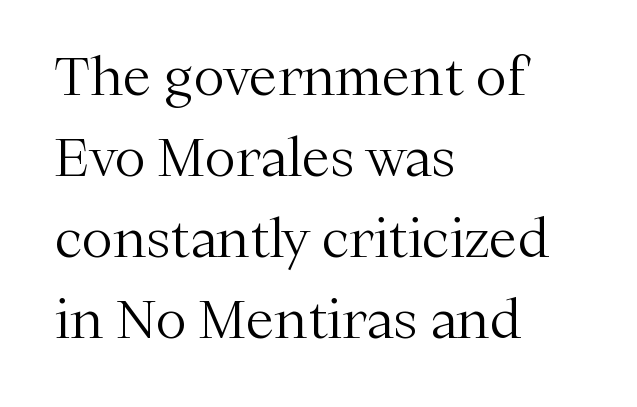
Notice how the stems are strictly vertical — no italics here. The passage shown is not underscored anywhere. The space between consecutive lines is moderate. Is this a fixed-width face? No — the glyphs have proportional, varying widths.
